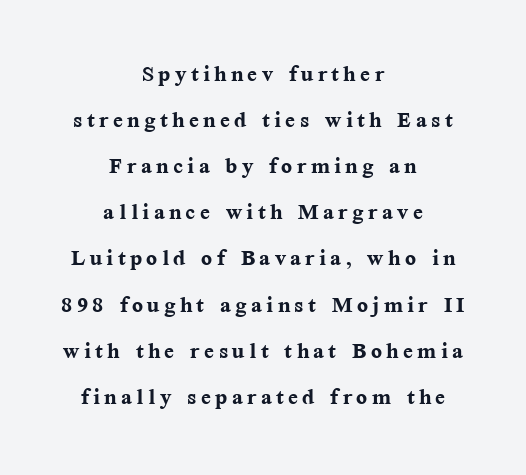
The image shows 29 px semibold serif type, upright; set centered, normal line spacing (1.59x), not underlined; medium stroke contrast and a medium x-height.
